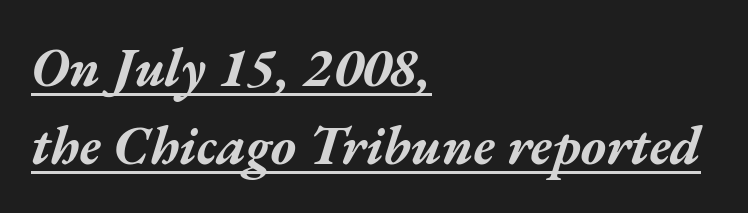
This block has exactly the height ordinary leading produces. Compared with an ordinary text face, these strokes are far heavier — a full bold. These lines are rendered in a variable-pitch font. Yep, that's italic — everything's leaning.
